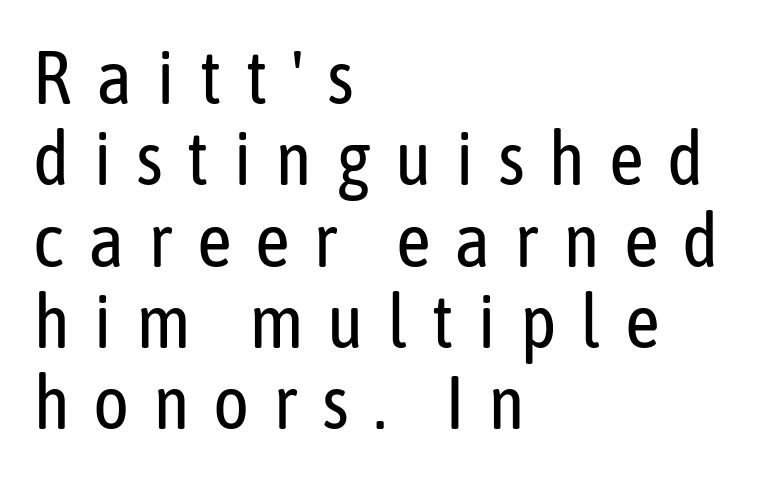
Q: Is the text bold? A: No.
Q: Is the text italic (slanted)? A: No, it is upright.
Q: Is the typeface a serif or a sans-serif typeface? A: Sans-serif.
Q: Is the text underlined? A: No.
Q: How is the paragraph aligned? A: Left-aligned.
Q: Is the spacing between letters normal or unusually wide? A: Unusually wide.
Q: Is the spacing between lines tight, normal or loose? A: Tight.
Q: Width (condensed, normal, or wide)? A: Condensed.
Q: Stroke contrast? A: Low.
Q: x-height? A: Medium.
Q: Monospaced? A: No.
